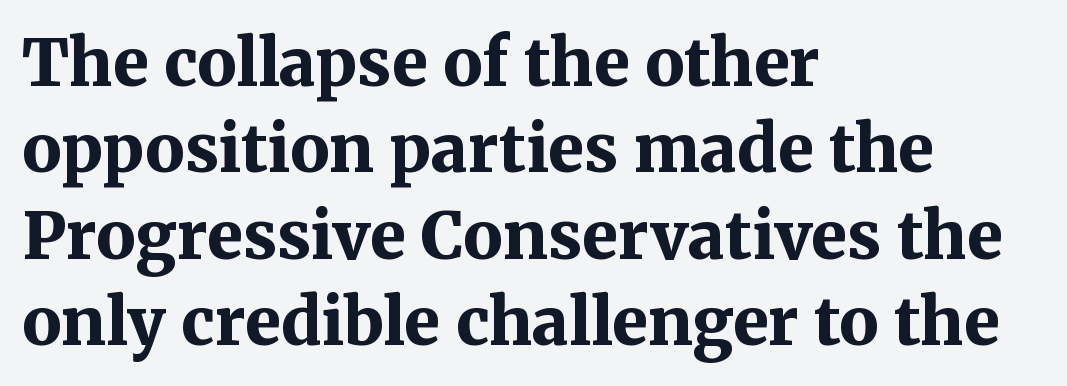
A typesetter would call this proportional, since set widths differ per character. Posture: upright roman. The rendering uses a bold face; every stroke is thick and dark. The baseline area is clear.
